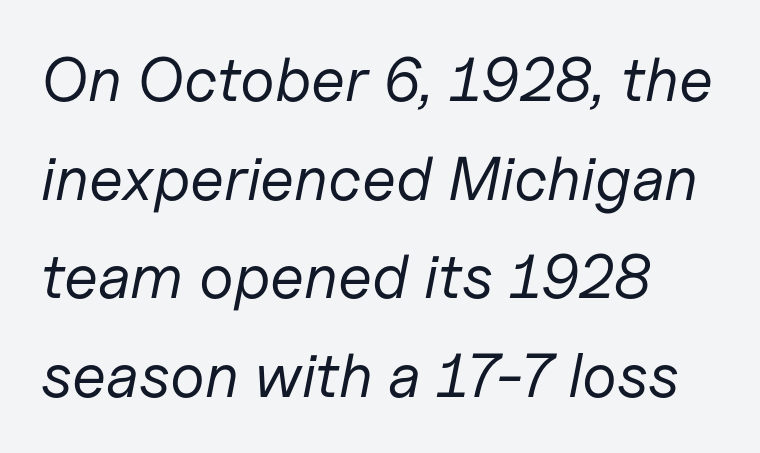
The image shows 62 px regular-weight type, italic (leaning right); set left-aligned, normal line spacing (1.59x), normal letter spacing, not underlined; low stroke contrast and a medium x-height.
